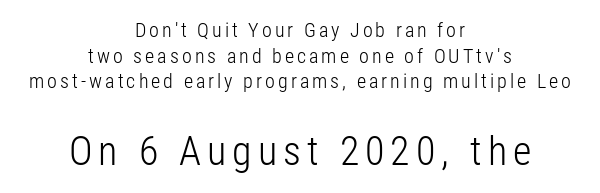
Serifs: no, the terminals of the letterforms are clean. Which margin do the lines hug? Neither — every line sits in the middle. Type without underlining. A typesetter would call this leading conventional body-copy spacing. Character widths vary here, with narrow letters taking less room than wide ones.
